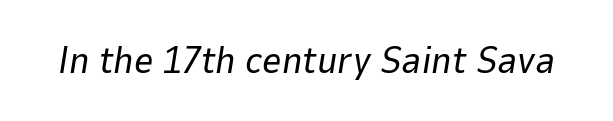
Would a proofreader flag this as italicized? Yes. The typesetting does not lean heavy: it is not bold. You could not count columns in this text — the font is proportionally spaced. You could call the tracking neutral — neither tight nor loose.
